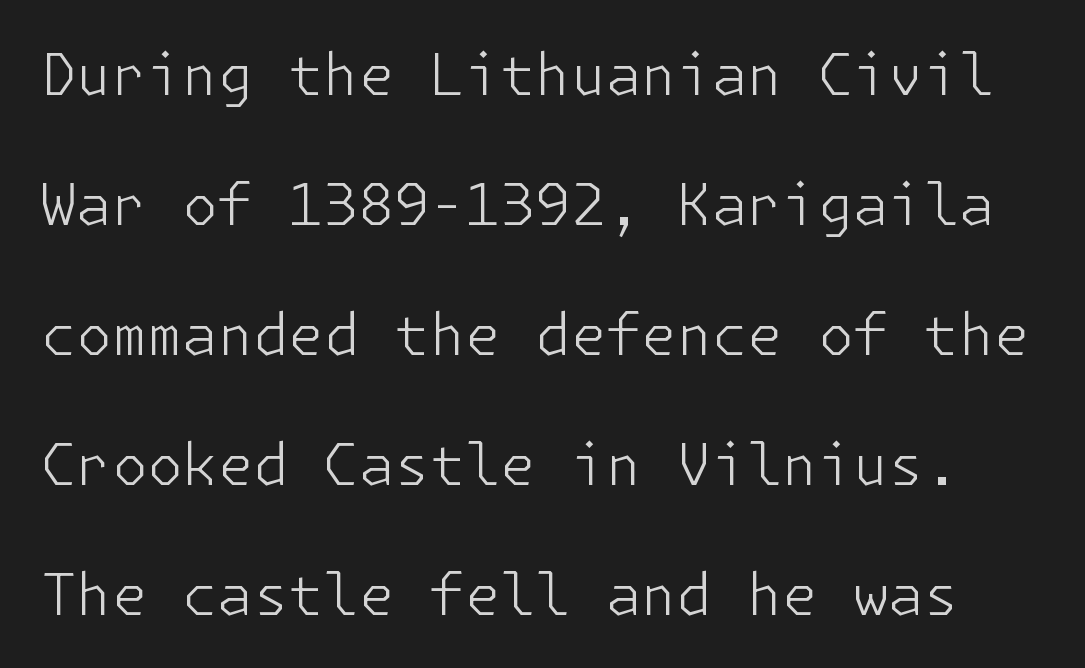
The image shows 57 px light sans-serif type, upright; set loose line spacing (2.28x), normal letter spacing, not underlined; low stroke contrast and a medium x-height.
